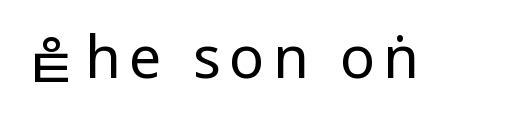
The strip under each line holds only bare page. Quick note: not italic, upright. Here the designer chose a conventional face with non-uniform glyph widths. Nope, no serifs anywhere on these letters.
